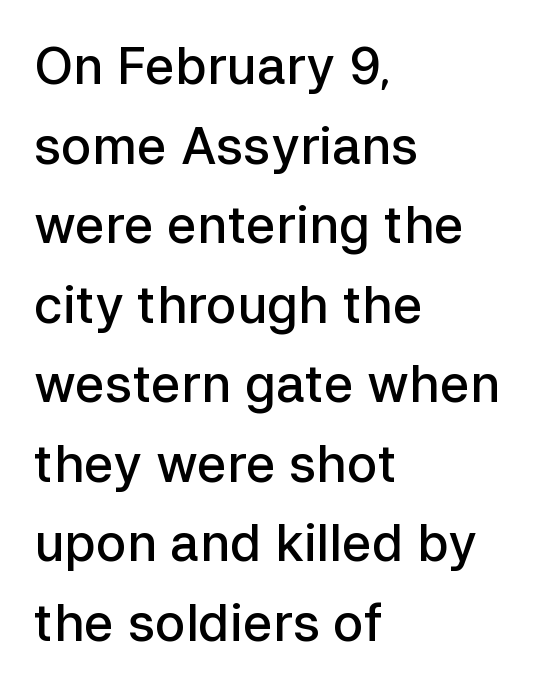
Q: Is the text bold? A: Semi-bold.
Q: Is the text italic (slanted)? A: No, it is upright.
Q: Is the typeface a serif or a sans-serif typeface? A: Sans-serif.
Q: Is the text underlined? A: No.
Q: How is the paragraph aligned? A: Left-aligned.
Q: Is the spacing between letters normal or unusually wide? A: Normal.
Q: Is the spacing between lines tight, normal or loose? A: Normal.
Q: Width (condensed, normal, or wide)? A: Normal.
Q: Stroke contrast? A: Low.
Q: x-height? A: Medium.
Q: Monospaced? A: No.
